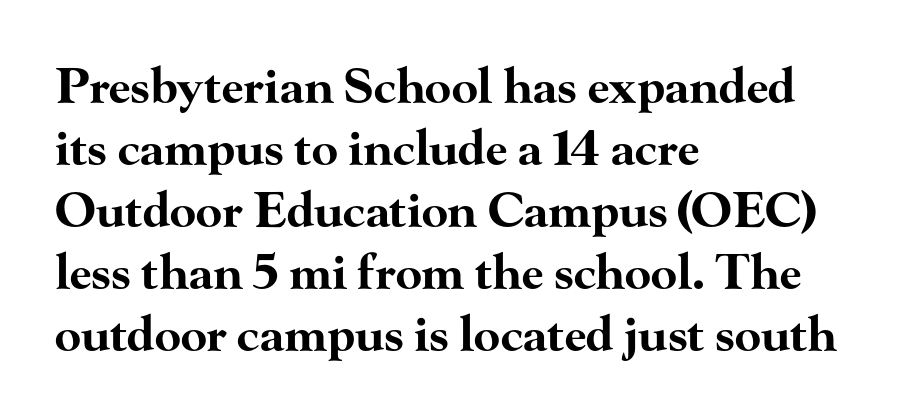
Q: Is the text bold? A: Yes.
Q: Is the text italic (slanted)? A: No, it is upright.
Q: Is the typeface a serif or a sans-serif typeface? A: Serif.
Q: Is the text underlined? A: No.
Q: How is the paragraph aligned? A: Left-aligned.
Q: Is the spacing between letters normal or unusually wide? A: Normal.
Q: Is the spacing between lines tight, normal or loose? A: Normal.
Q: Width (condensed, normal, or wide)? A: Wide.
Q: Stroke contrast? A: High.
Q: x-height? A: Small.
Q: Monospaced? A: No.
